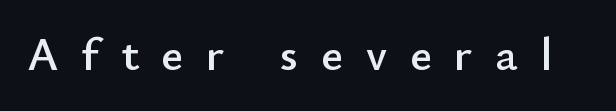
Q: Is the text italic (slanted)? A: No, it is upright.
Q: Is the typeface a serif or a sans-serif typeface? A: Sans-serif.
Q: Is the text underlined? A: No.
Q: Is the spacing between letters normal or unusually wide? A: Unusually wide.
Q: Width (condensed, normal, or wide)? A: Normal.
Q: Stroke contrast? A: Low.
Q: x-height? A: Small.
Q: Monospaced? A: No.
